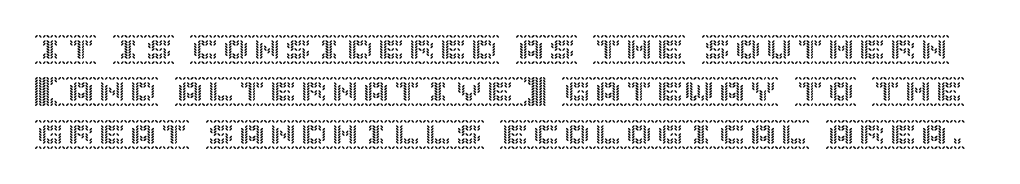
Clear beneath every line of the passage. Rendered with straight, roman letterforms. What's the leading like? Ordinary, nothing unusual. Caption: standard tracking, unaltered.
